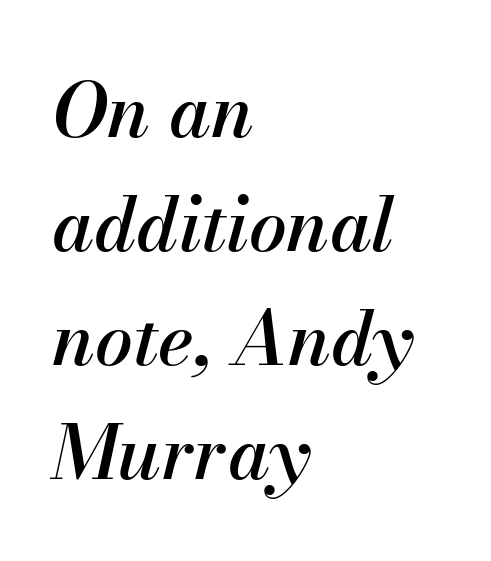
{"italic": "yes", "lean": "right", "slant_degrees": 13, "width": "normal", "stroke_contrast": "medium", "x_height": "small", "monospaced": "no", "underline": "no", "align": "left", "line_spacing": "normal", "line_spacing_ratio": 1.52, "letter_spacing": "normal", "letter_spacing_em": 0.0, "glyph_px": 75}
